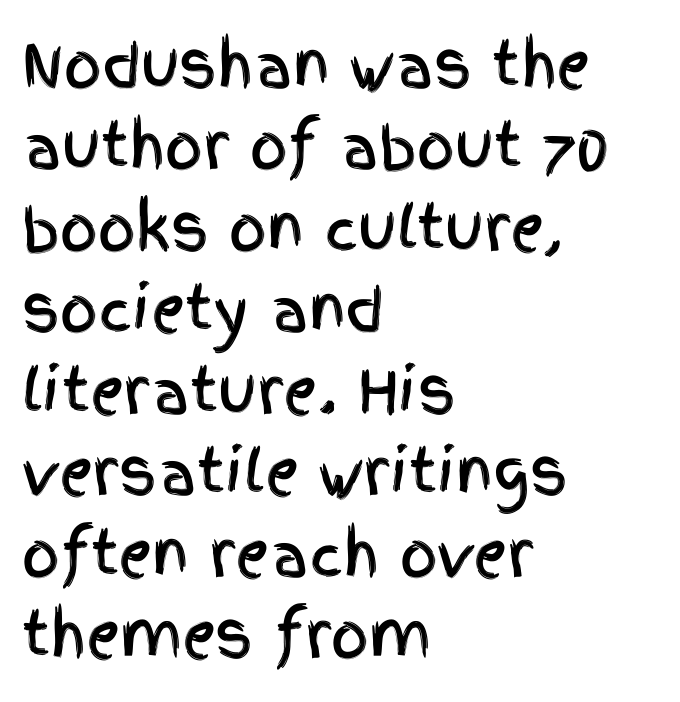
{"serif": "no", "italic": "no", "width": "condensed", "x_height": "large", "monospaced": "no", "underline": "no", "align": "left", "line_spacing": "normal", "line_spacing_ratio": 1.38, "letter_spacing": "normal", "letter_spacing_em": 0.0, "glyph_px": 59}
